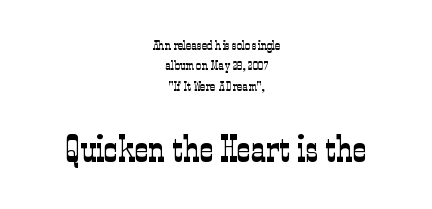
The image shows 37 px light, condensed serif type, upright; set centered, normal line spacing (1.45x), normal letter spacing, not underlined; the second (bottom) block is 2.64x larger; low stroke contrast and a medium x-height.
